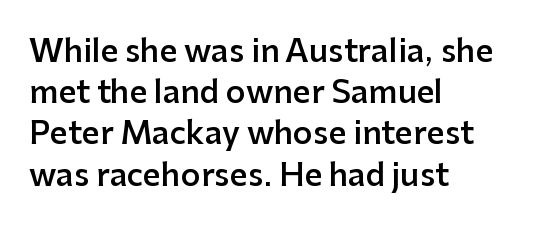
{"serif": "no", "italic": "no", "bold": "semi", "weight": "semibold", "width": "normal", "stroke_contrast": "low", "x_height": "medium", "monospaced": "no", "underline": "no", "align": "left", "line_spacing": "normal", "line_spacing_ratio": 1.33, "letter_spacing": "normal", "letter_spacing_em": 0.0, "glyph_px": 31}
